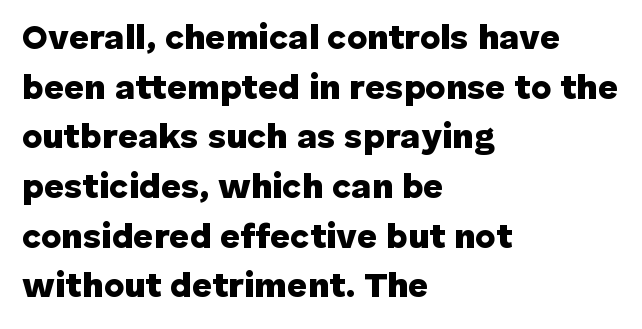
Type style note: lacks serifs. Nope, not italic — everything's standing straight. The face used here is rendered with its standard letterfit. Varying glyph widths throughout — classic text-font behaviour.
